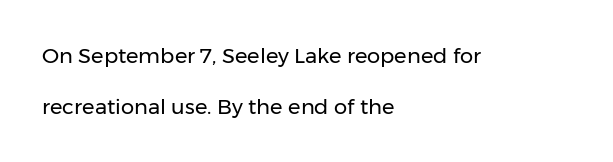
Q: Is the text bold? A: No.
Q: Is the text italic (slanted)? A: No, it is upright.
Q: Is the text underlined? A: No.
Q: How is the paragraph aligned? A: Left-aligned.
Q: Is the spacing between letters normal or unusually wide? A: Normal.
Q: Is the spacing between lines tight, normal or loose? A: Loose.
